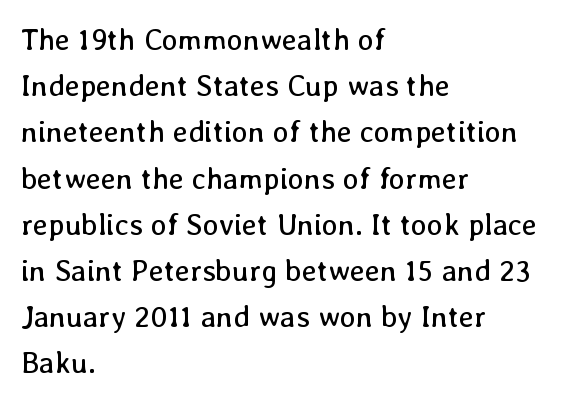
The image shows 30 px regular-weight type, upright; set left-aligned, normal line spacing (1.54x), normal letter spacing, not underlined; low stroke contrast and a medium x-height.
